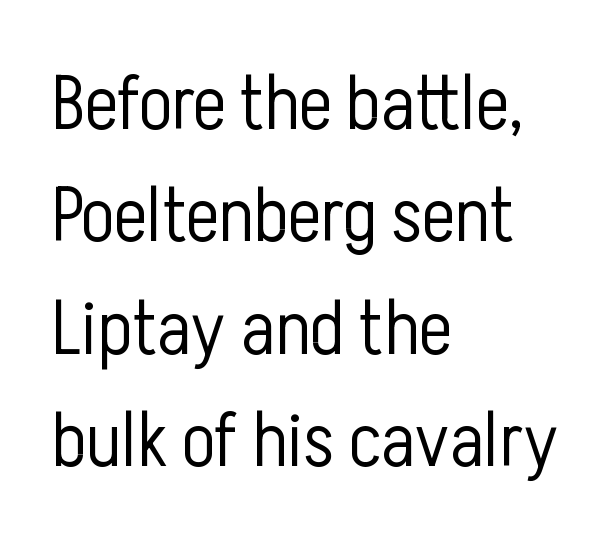
Q: Is the text bold? A: No.
Q: Is the text italic (slanted)? A: No, it is upright.
Q: Is the typeface a serif or a sans-serif typeface? A: Sans-serif.
Q: Is the text underlined? A: No.
Q: How is the paragraph aligned? A: Left-aligned.
Q: Is the spacing between letters normal or unusually wide? A: Normal.
Q: Is the spacing between lines tight, normal or loose? A: Normal.
Q: Width (condensed, normal, or wide)? A: Condensed.
Q: Stroke contrast? A: Low.
Q: x-height? A: Medium.
Q: Monospaced? A: No.
